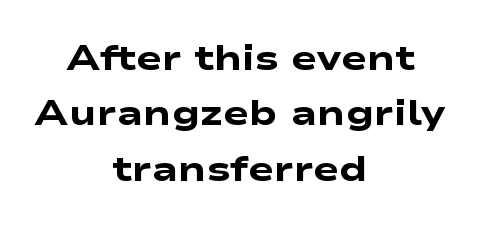
The image shows 35 px heavy, wide sans-serif type; set centered, normal line spacing (1.58x), normal letter spacing, not underlined; low stroke contrast and a medium x-height.
